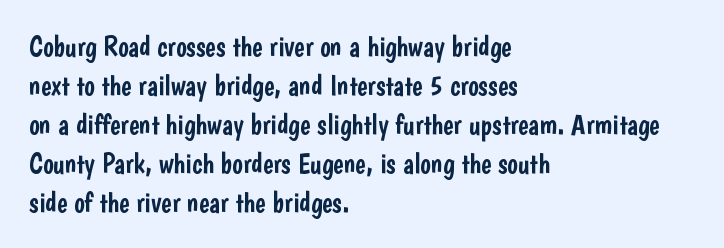
The image shows 28 px condensed sans-serif type, upright; set left-aligned, normal line spacing (1.39x), normal letter spacing, not underlined; low stroke contrast and a medium x-height.
